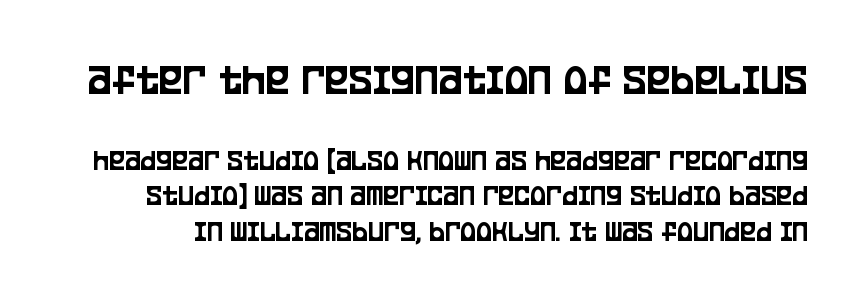
{"serif": "no", "italic": "no", "width": "condensed", "stroke_contrast": "low", "x_height": "large", "monospaced": "no", "underline": "no", "line_spacing_ratio": 1.18, "letter_spacing": "normal", "letter_spacing_em": 0.0, "larger_block": "first", "size_ratio": 1.5, "glyph_px": 45}
